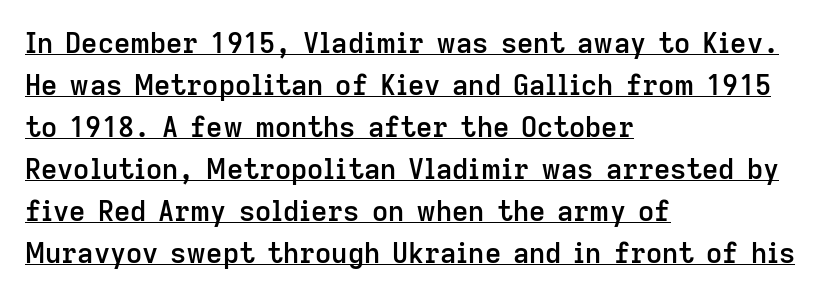
Check the space under the baseline: a stroke is drawn there. Layout note: lines flush left. Font category for this specimen: sans-serif. Reading down the column, the eye jumps a familiar distance to each next line.
